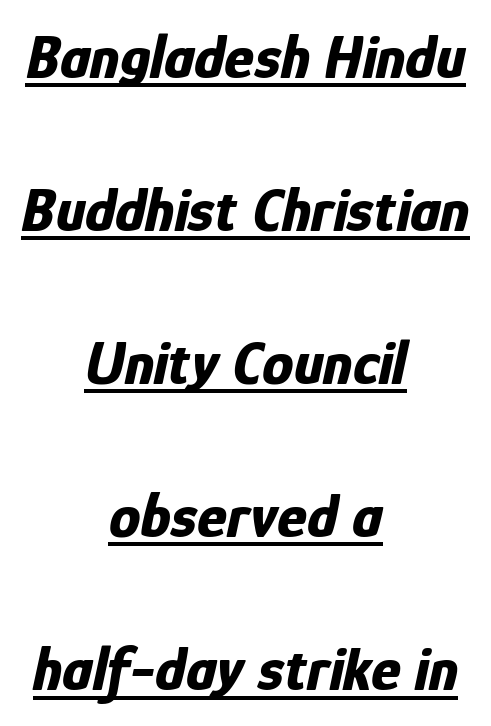
Q: Is the text bold? A: Yes.
Q: Is the text italic (slanted)? A: Yes, it leans right by about 12 degrees.
Q: Is the text underlined? A: Yes.
Q: How is the paragraph aligned? A: Centered.
Q: Is the spacing between letters normal or unusually wide? A: Normal.
Q: Is the spacing between lines tight, normal or loose? A: Loose.
Q: Width (condensed, normal, or wide)? A: Condensed.
Q: Stroke contrast? A: Low.
Q: x-height? A: Medium.
Q: Monospaced? A: No.
